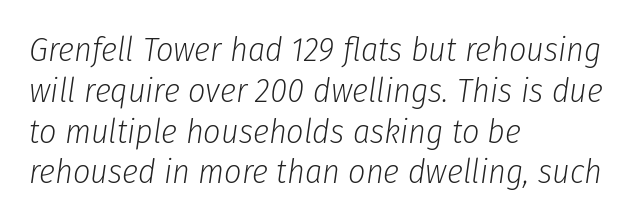
{"italic": "yes", "lean": "right", "slant_degrees": 8, "bold": "no", "weight": "light", "width": "condensed", "stroke_contrast": "low", "x_height": "medium", "monospaced": "no", "underline": "no", "align": "left", "line_spacing_ratio": 1.2, "letter_spacing": "normal", "letter_spacing_em": 0.0, "glyph_px": 34}
